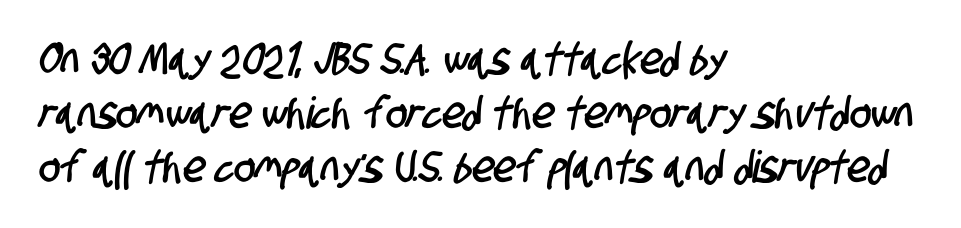
Q: Is the typeface a serif or a sans-serif typeface? A: Sans-serif.
Q: Is the text underlined? A: No.
Q: How is the paragraph aligned? A: Left-aligned.
Q: Is the spacing between letters normal or unusually wide? A: Normal.
Q: Width (condensed, normal, or wide)? A: Condensed.
Q: Stroke contrast? A: Low.
Q: x-height? A: Large.
Q: Monospaced? A: No.
